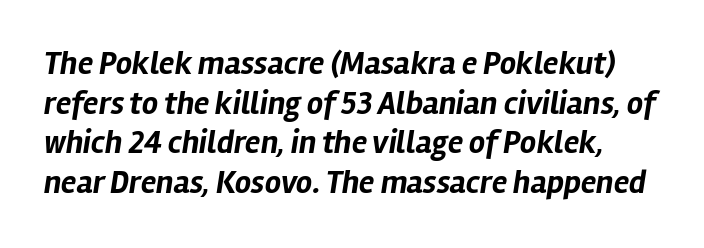
{"italic": "yes", "lean": "right", "slant_degrees": 12, "bold": "yes", "weight": "bold", "width": "normal", "stroke_contrast": "low", "x_height": "medium", "monospaced": "no", "underline": "no", "line_spacing_ratio": 1.24, "letter_spacing": "normal", "letter_spacing_em": 0.0, "glyph_px": 32}
